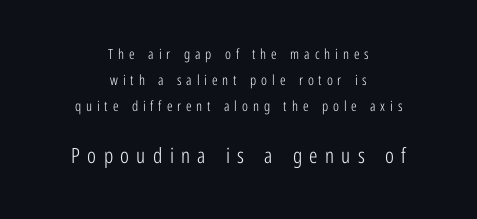
The image shows 21 px text type, upright; set centered, line spacing 1.87x, unusually wide letter spacing (+0.35 em), not underlined; the second (bottom) block is 1.5x larger.
